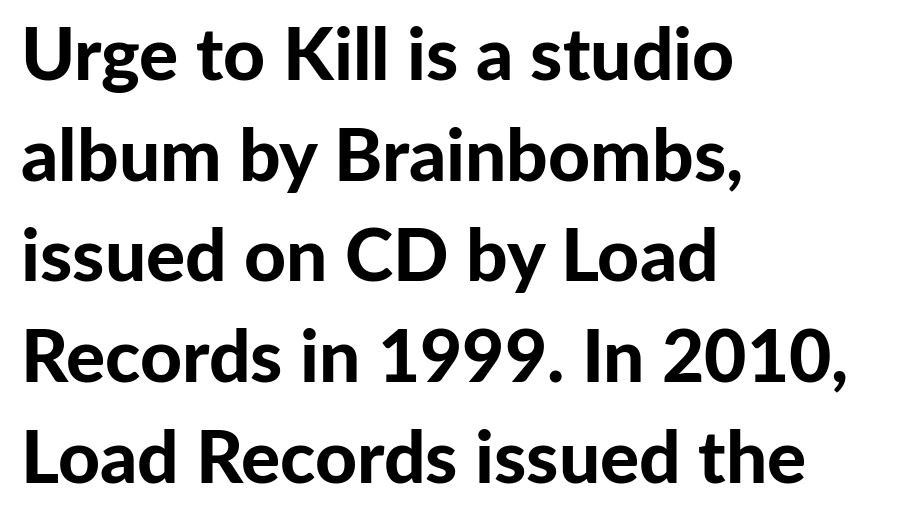
Q: Is the text bold? A: Yes.
Q: Is the text italic (slanted)? A: No, it is upright.
Q: Is the typeface a serif or a sans-serif typeface? A: Sans-serif.
Q: Is the text underlined? A: No.
Q: How is the paragraph aligned? A: Left-aligned.
Q: Is the spacing between letters normal or unusually wide? A: Normal.
Q: Is the spacing between lines tight, normal or loose? A: Normal.
Q: Width (condensed, normal, or wide)? A: Normal.
Q: Stroke contrast? A: Low.
Q: x-height? A: Medium.
Q: Monospaced? A: No.
